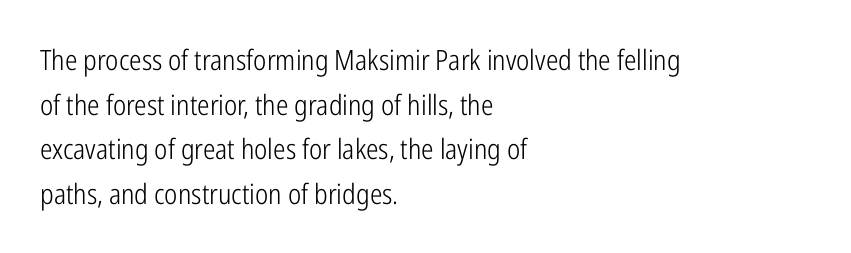
The image shows 28 px light, condensed sans-serif type, upright; set left-aligned, normal line spacing (1.59x), normal letter spacing, not underlined; low stroke contrast and a medium x-height.
